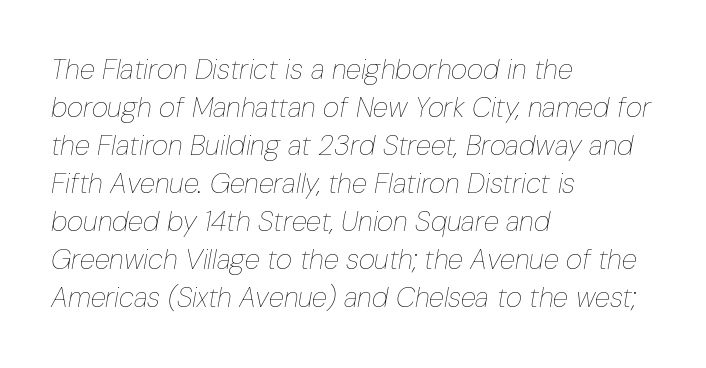
{"italic": "yes", "lean": "right", "slant_degrees": 10, "bold": "no", "weight": "thin", "width": "condensed", "stroke_contrast": "low", "x_height": "medium", "monospaced": "no", "underline": "no", "align": "left", "line_spacing": "normal", "line_spacing_ratio": 1.36, "letter_spacing": "normal", "letter_spacing_em": 0.0, "glyph_px": 28}
